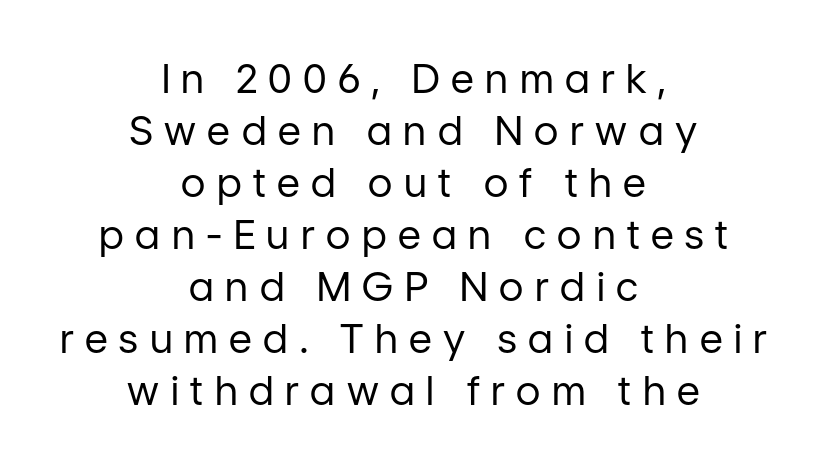
Q: Is the text bold? A: No.
Q: Is the text italic (slanted)? A: No, it is upright.
Q: Is the typeface a serif or a sans-serif typeface? A: Sans-serif.
Q: Is the text underlined? A: No.
Q: How is the paragraph aligned? A: Centered.
Q: Is the spacing between letters normal or unusually wide? A: Unusually wide.
Q: Is the spacing between lines tight, normal or loose? A: Normal.
Q: Width (condensed, normal, or wide)? A: Normal.
Q: Stroke contrast? A: Low.
Q: x-height? A: Medium.
Q: Monospaced? A: No.
